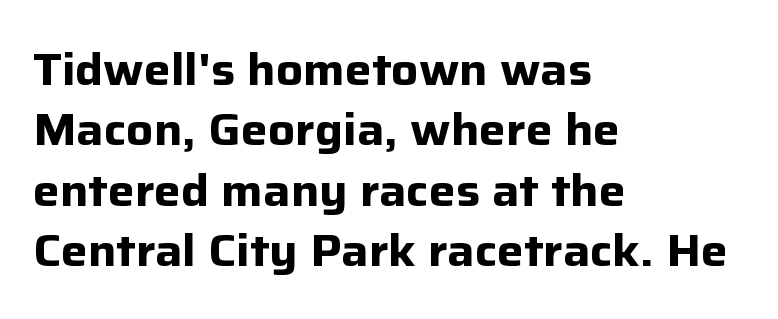
{"serif": "no", "italic": "no", "bold": "yes", "weight": "bold", "width": "normal", "stroke_contrast": "low", "x_height": "medium", "monospaced": "no", "underline": "no", "align": "left", "line_spacing": "normal", "line_spacing_ratio": 1.34, "letter_spacing": "normal", "letter_spacing_em": 0.0, "glyph_px": 45}
